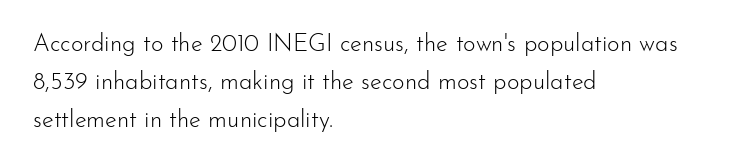
Caption: standard tracking, unaltered. How would I describe the line gaps? Plain and ordinary. Notice how the stems are strictly vertical — no italics here. The typeface has the unassuming heft of standard copy or less. The lines are quadded left.
